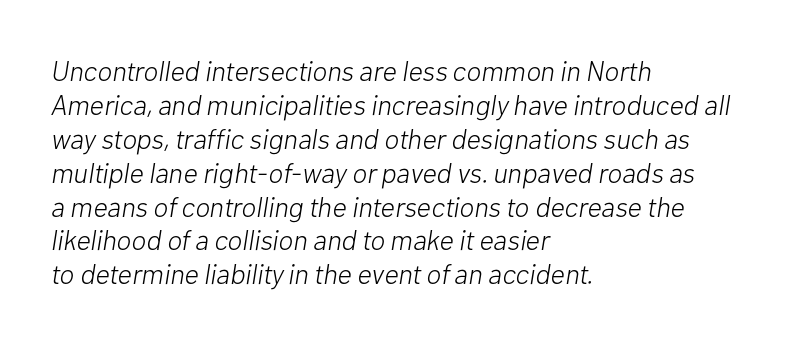
Think standard paragraph weight, or any step lighter than that. Is this a fixed-width face? No — the glyphs have proportional, varying widths. This sample is left-justified, so line endings fall wherever the words run out. Tracking value appears to be zero — textbook default spacing.
